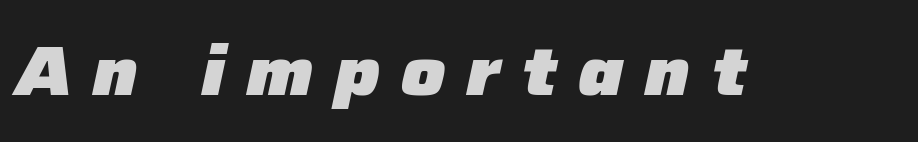
Q: Is the text bold? A: Yes.
Q: Is the text italic (slanted)? A: Yes, it leans right by about 12 degrees.
Q: Is the text underlined? A: No.
Q: Is the spacing between letters normal or unusually wide? A: Unusually wide.
Q: Width (condensed, normal, or wide)? A: Normal.
Q: Stroke contrast? A: Low.
Q: x-height? A: Medium.
Q: Monospaced? A: No.
